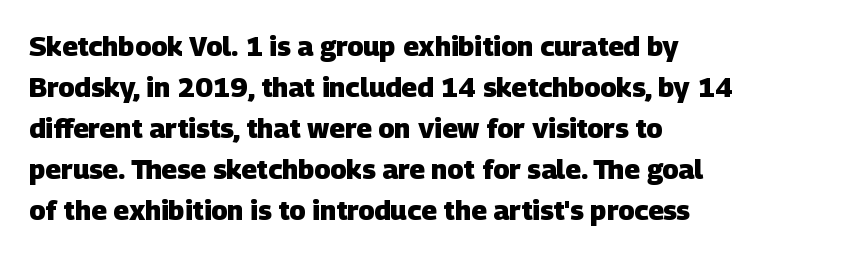
You could call the tracking neutral — neither tight nor loose. Bare-footed words on every line. Every row of glyphs begins at an identical x-position on the left. The vertical gap from one line to the next is medium. Caption: bold face, heavy strokes.
